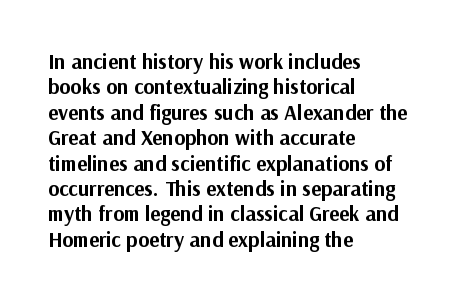
Q: Is the text bold? A: Yes.
Q: Is the text italic (slanted)? A: No, it is upright.
Q: Is the text underlined? A: No.
Q: How is the paragraph aligned? A: Left-aligned.
Q: Is the spacing between letters normal or unusually wide? A: Normal.
